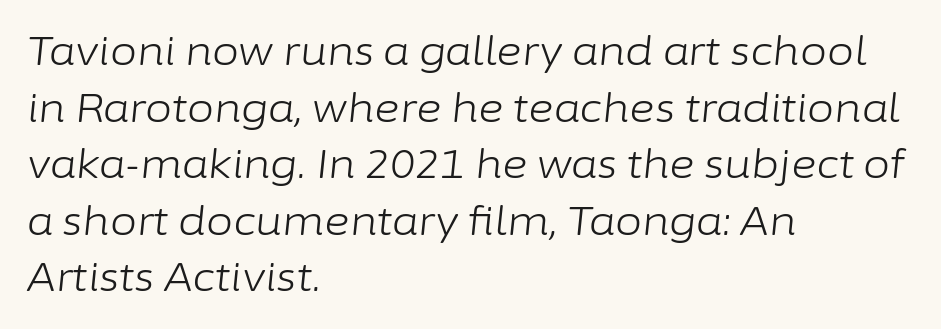
The image shows 39 px light type, italic (leaning right); set left-aligned, normal line spacing (1.45x), normal letter spacing, not underlined; low stroke contrast and a medium x-height.
